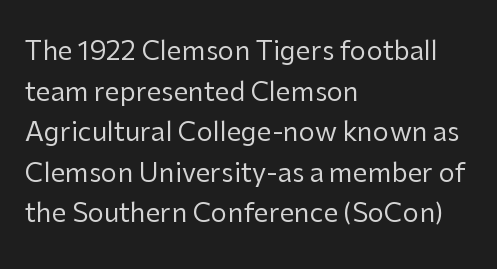
The image shows 26 px text type, upright; set left-aligned, normal line spacing (1.56x), normal letter spacing, not underlined.
